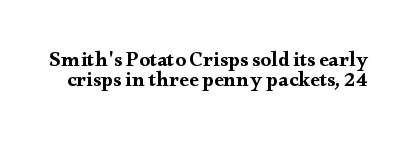
The image shows 21 px text type, upright; set tight line spacing (0.97x), normal letter spacing, not underlined.
